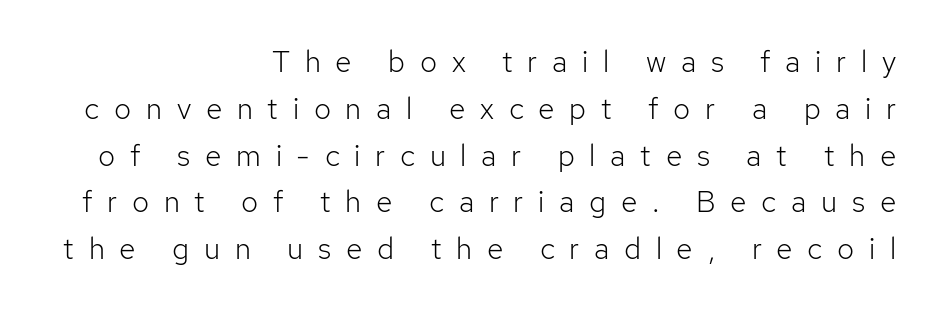
The image shows 30 px light sans-serif type, upright; set right-aligned, normal line spacing (1.56x), unusually wide letter spacing (+0.49 em), not underlined; low stroke contrast and a medium x-height.
